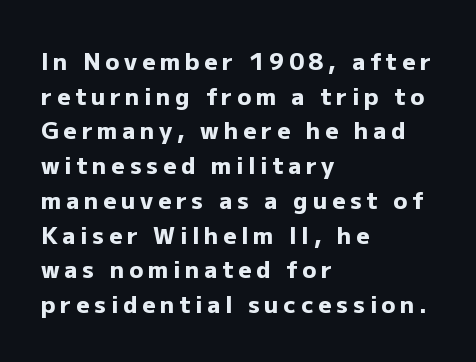
Q: Is the text bold? A: Yes.
Q: Is the text italic (slanted)? A: No, it is upright.
Q: Is the text underlined? A: No.
Q: How is the paragraph aligned? A: Left-aligned.
Q: Is the spacing between letters normal or unusually wide? A: Unusually wide.
Q: Is the spacing between lines tight, normal or loose? A: Normal.
